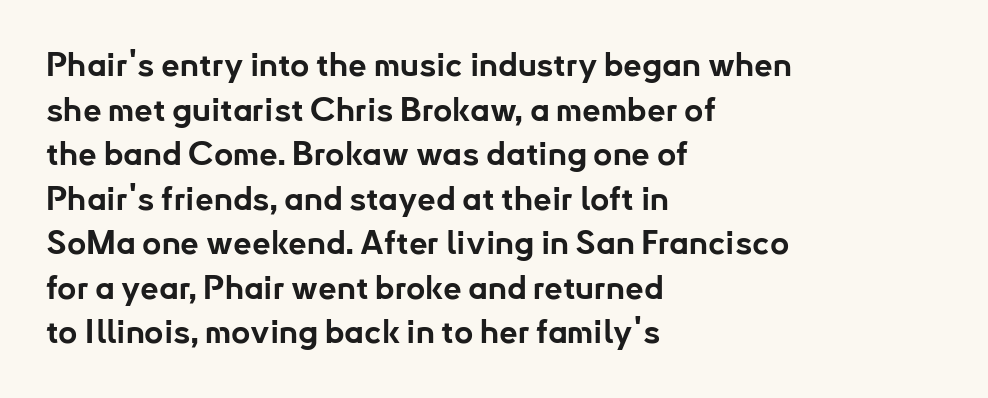
The image shows 33 px bold sans-serif type, upright; set left-aligned, normal line spacing (1.35x), normal letter spacing, not underlined; low stroke contrast and a small x-height.
